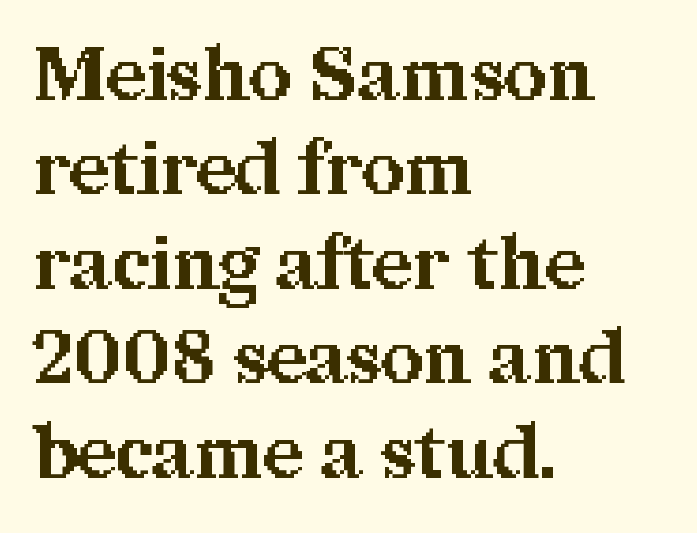
Q: Is the text bold? A: Yes.
Q: Is the text italic (slanted)? A: No, it is upright.
Q: Is the typeface a serif or a sans-serif typeface? A: Serif.
Q: Is the text underlined? A: No.
Q: How is the paragraph aligned? A: Left-aligned.
Q: Is the spacing between letters normal or unusually wide? A: Normal.
Q: Is the spacing between lines tight, normal or loose? A: Normal.
Q: Width (condensed, normal, or wide)? A: Normal.
Q: Stroke contrast? A: Medium.
Q: x-height? A: Medium.
Q: Monospaced? A: No.
